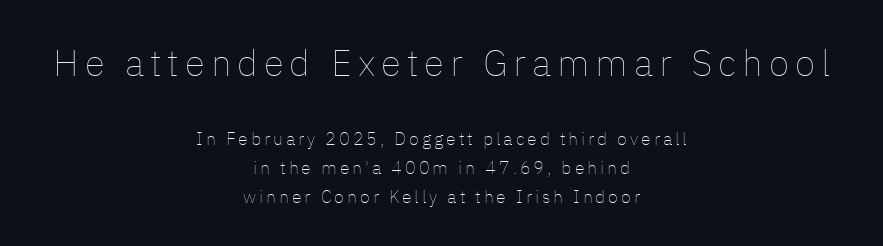
{"italic": "no", "bold": "no", "weight": "thin", "width": "normal", "stroke_contrast": "low", "x_height": "medium", "monospaced": "no", "underline": "no", "align": "center", "line_spacing": "normal", "line_spacing_ratio": 1.59, "larger_block": "first", "size_ratio": 2.06, "glyph_px": 37}
